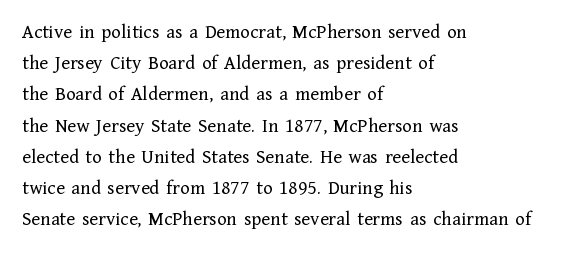
The image shows 20 px text type, upright; set left-aligned, normal line spacing (1.56x), normal letter spacing, not underlined.
